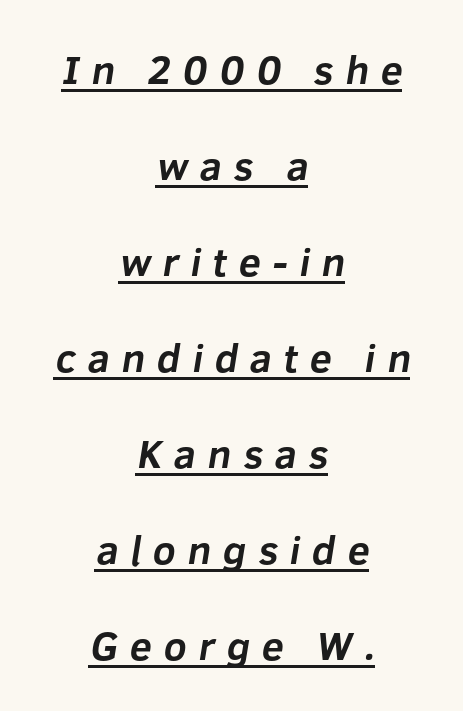
{"serif": "no", "bold": "yes", "weight": "bold", "width": "normal", "stroke_contrast": "low", "x_height": "medium", "monospaced": "no", "underline": "yes", "align": "center", "line_spacing": "loose", "line_spacing_ratio": 2.4, "letter_spacing": "wide", "letter_spacing_em": 0.29, "glyph_px": 40}
